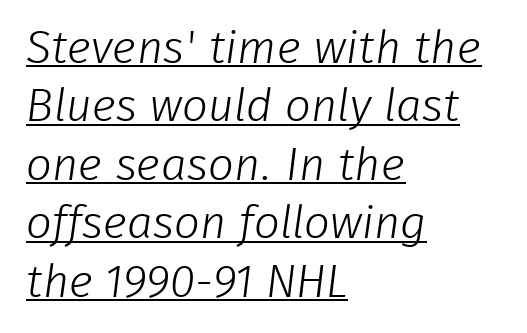
The image shows 46 px light sans-serif type; set left-aligned, normal line spacing (1.27x), normal letter spacing, underlined; low stroke contrast and a medium x-height.
